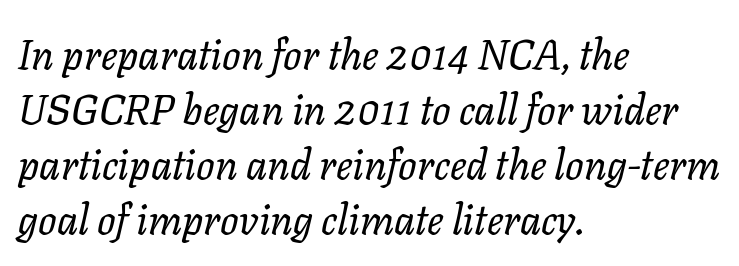
The space beneath each line is pristine and unruled. Inter-character spacing is left at the font's built-in metrics. This block has exactly the height ordinary leading produces. Caption: multi-line text, flush left, ragged right. Compared with ordinary roman type, these characters are visibly tilted. Think of a printed novel: that variable character pitch is what you see here.
